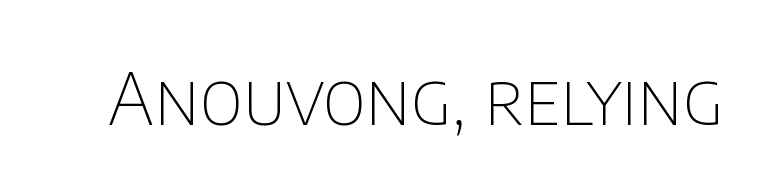
The image shows 71 px thin sans-serif type, upright; set normal letter spacing, not underlined; low stroke contrast and a large x-height.
